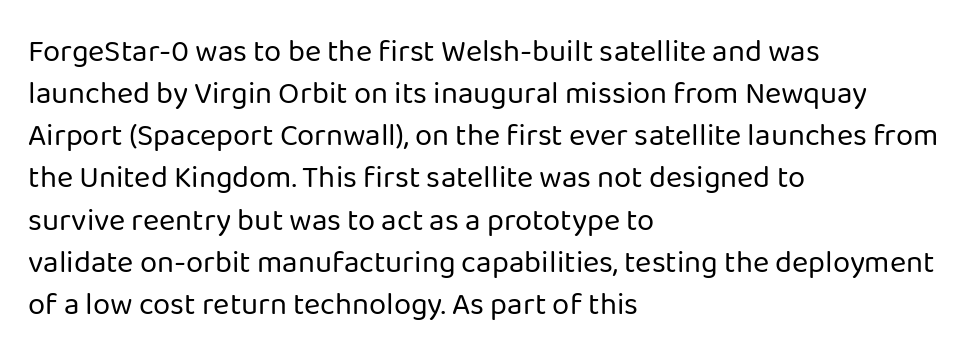
The image shows 31 px regular-weight sans-serif type, upright; set left-aligned, normal line spacing (1.36x), normal letter spacing, not underlined; low stroke contrast and a medium x-height.
